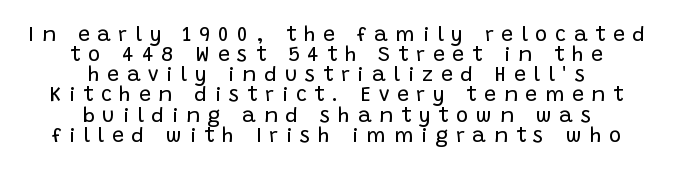
Q: Is the text bold? A: No.
Q: Is the text italic (slanted)? A: No, it is upright.
Q: Is the text underlined? A: No.
Q: How is the paragraph aligned? A: Centered.
Q: Is the spacing between letters normal or unusually wide? A: Unusually wide.
Q: Is the spacing between lines tight, normal or loose? A: Tight.
